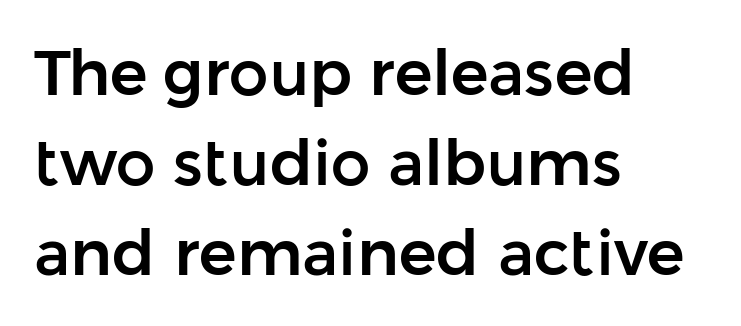
The image shows 63 px sans-serif type, upright; set left-aligned, normal line spacing (1.43x), normal letter spacing, not underlined; low stroke contrast and a medium x-height.
